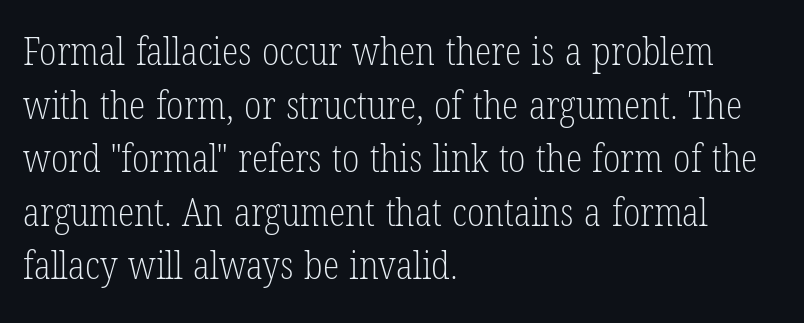
The typeface has the unassuming heft of standard copy or less. The passage shown stacks its lines at a standard gap. Type style note: has serifs. Posture: straight, roman, zero tilt. Just letters on the line, the space beneath them empty.
